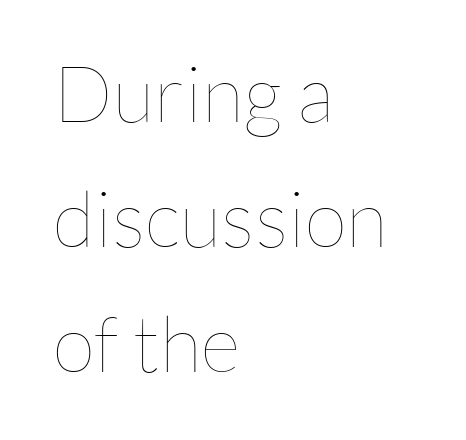
Q: Is the text bold? A: No.
Q: Is the text italic (slanted)? A: No, it is upright.
Q: Is the text underlined? A: No.
Q: How is the paragraph aligned? A: Left-aligned.
Q: Is the spacing between letters normal or unusually wide? A: Normal.
Q: Is the spacing between lines tight, normal or loose? A: Normal.
Q: Width (condensed, normal, or wide)? A: Normal.
Q: Stroke contrast? A: Low.
Q: x-height? A: Medium.
Q: Monospaced? A: No.
